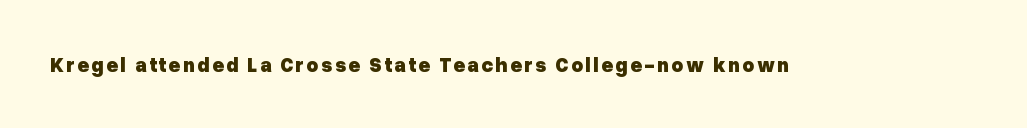
{"italic": "no", "bold": "yes", "underline": "no", "glyph_px": 20}
